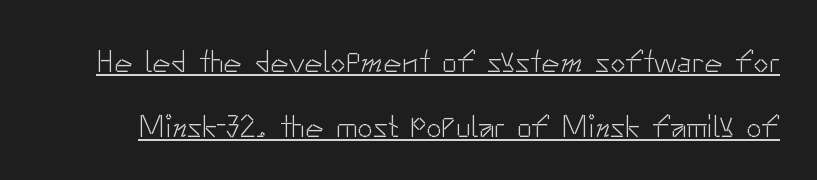
{"serif": "no", "italic": "no", "bold": "no", "weight": "light", "width": "normal", "stroke_contrast": "low", "x_height": "small", "monospaced": "no", "underline": "yes", "line_spacing": "loose", "line_spacing_ratio": 2.09, "letter_spacing": "normal", "letter_spacing_em": 0.0, "glyph_px": 31}
